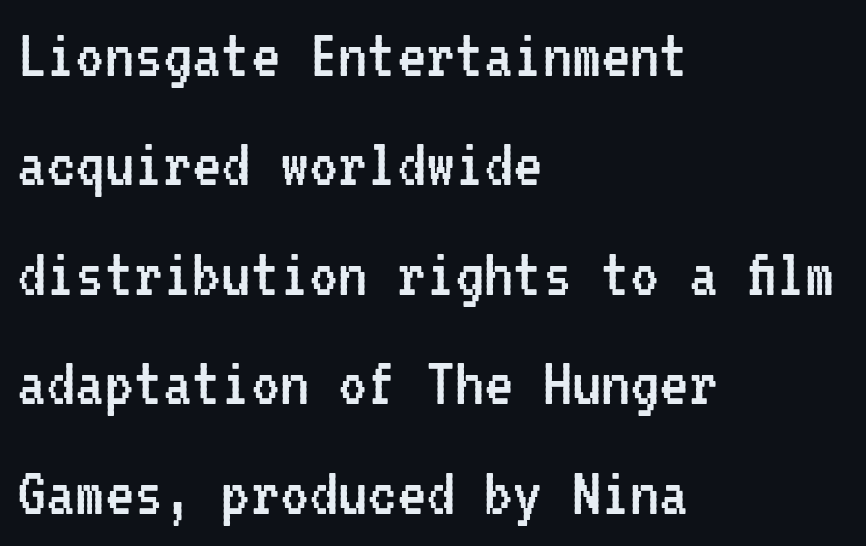
Q: Is the text bold? A: No.
Q: Is the text italic (slanted)? A: No, it is upright.
Q: Is the typeface a serif or a sans-serif typeface? A: Sans-serif.
Q: Is the text underlined? A: No.
Q: How is the paragraph aligned? A: Left-aligned.
Q: Is the spacing between letters normal or unusually wide? A: Normal.
Q: Is the spacing between lines tight, normal or loose? A: Normal.
Q: Width (condensed, normal, or wide)? A: Condensed.
Q: Stroke contrast? A: Low.
Q: x-height? A: Medium.
Q: Monospaced? A: Yes.
